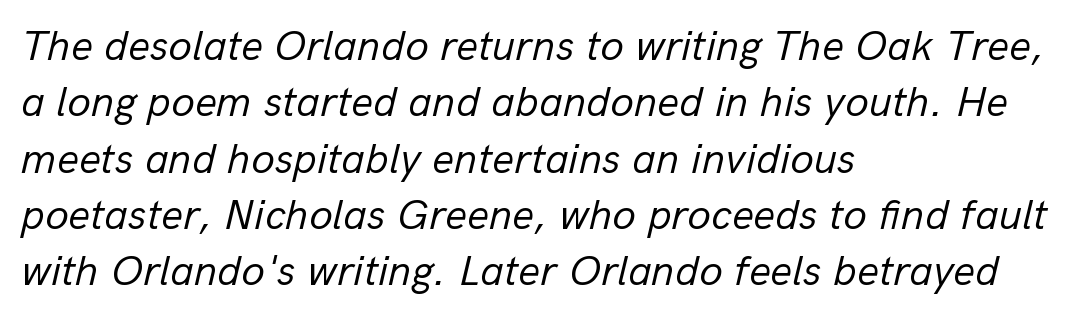
This rendering uses left alignment, leaving the right contour irregular. Slanted lettering throughout. Just letters on the line, the space beneath them empty. How would I describe the line gaps? Plain and ordinary. Nothing heavy about these letters — not bold at all.
